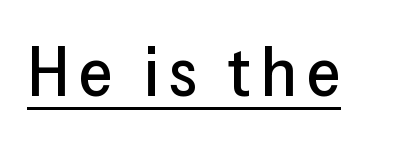
Font category for this specimen: sans-serif. The axis of the letterforms is exactly vertical. Does a line run under the words? Yes, clearly. The letters advance in unequal steps, a hallmark of proportional type.
